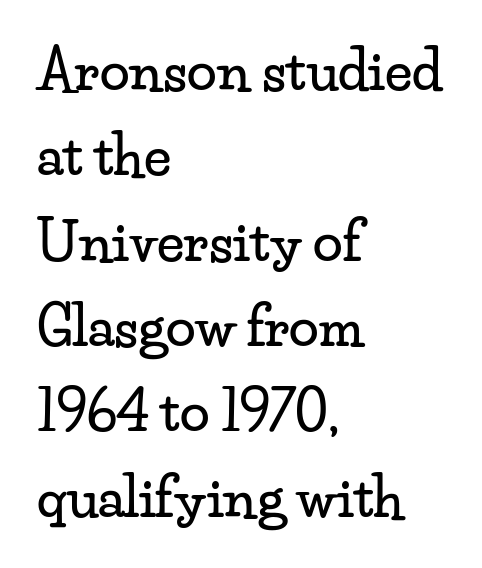
{"serif": "yes", "italic": "no", "width": "wide", "stroke_contrast": "low", "x_height": "small", "monospaced": "no", "underline": "no", "align": "left", "line_spacing": "normal", "line_spacing_ratio": 1.58, "letter_spacing": "normal", "letter_spacing_em": 0.0, "glyph_px": 54}
